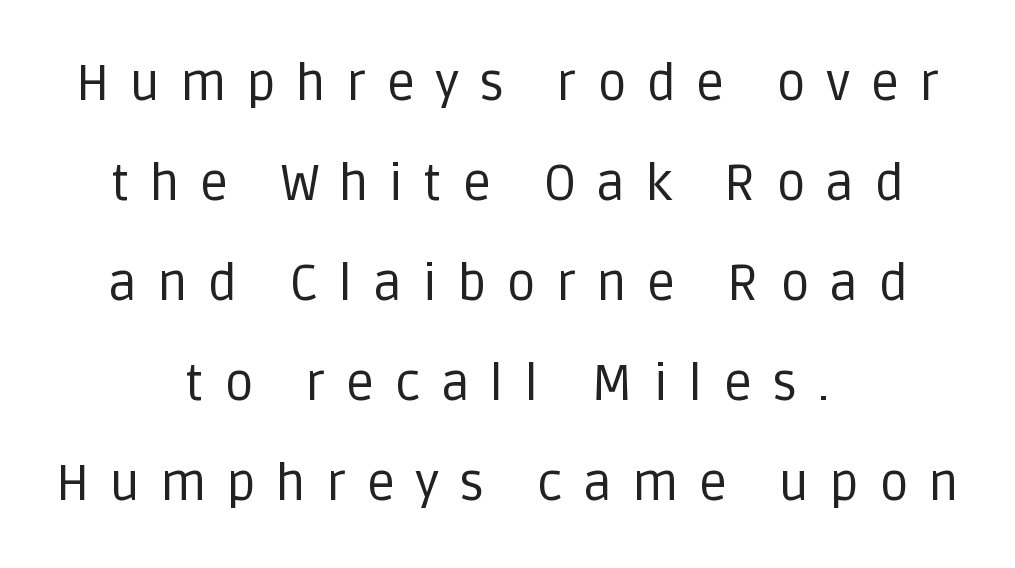
Q: Is the text bold? A: No.
Q: Is the text italic (slanted)? A: No, it is upright.
Q: Is the typeface a serif or a sans-serif typeface? A: Sans-serif.
Q: Is the text underlined? A: No.
Q: How is the paragraph aligned? A: Centered.
Q: Is the spacing between letters normal or unusually wide? A: Unusually wide.
Q: Is the spacing between lines tight, normal or loose? A: Loose.
Q: Width (condensed, normal, or wide)? A: Normal.
Q: Stroke contrast? A: Low.
Q: x-height? A: Large.
Q: Monospaced? A: No.
